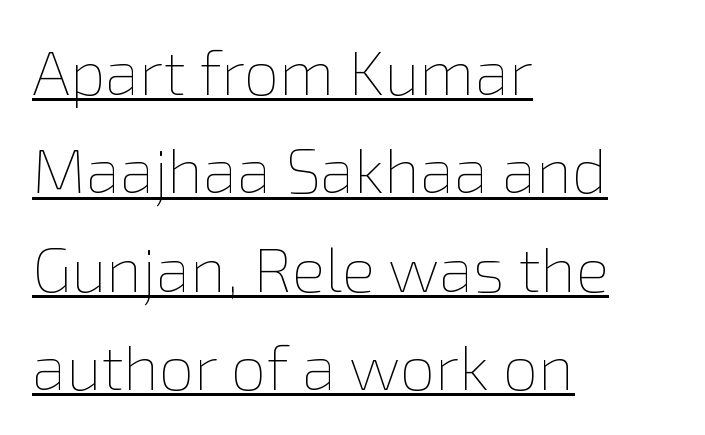
The image shows 63 px thin type, upright; set left-aligned, normal line spacing (1.56x), normal letter spacing, underlined; low stroke contrast and a medium x-height.
